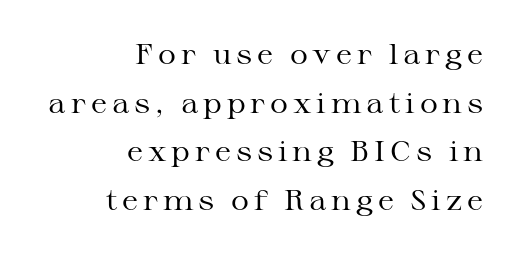
{"serif": "yes", "italic": "no", "bold": "no", "weight": "regular", "width": "wide", "stroke_contrast": "medium", "x_height": "medium", "monospaced": "no", "underline": "no", "align": "right", "line_spacing_ratio": 1.74, "glyph_px": 28}
